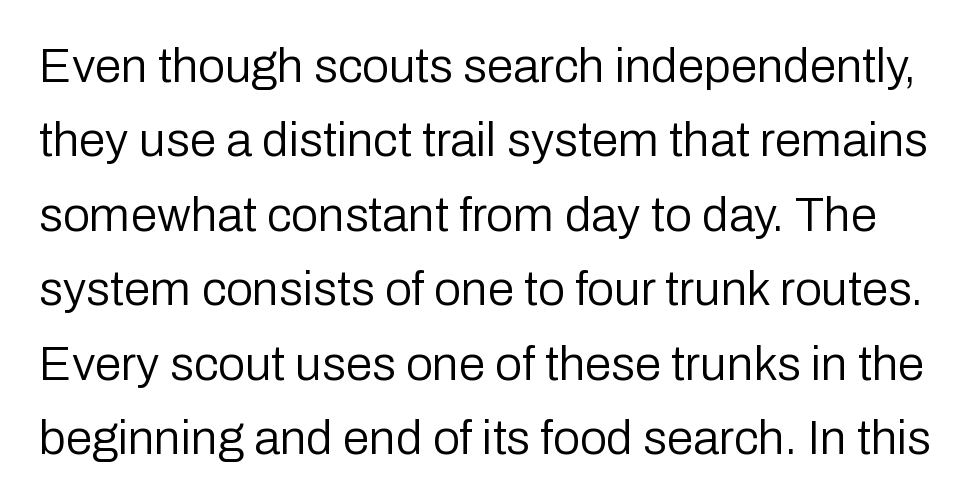
{"serif": "no", "italic": "no", "bold": "no", "weight": "regular", "width": "normal", "stroke_contrast": "low", "x_height": "medium", "monospaced": "no", "underline": "no", "line_spacing": "normal", "line_spacing_ratio": 1.55, "letter_spacing": "normal", "letter_spacing_em": 0.0, "glyph_px": 48}
